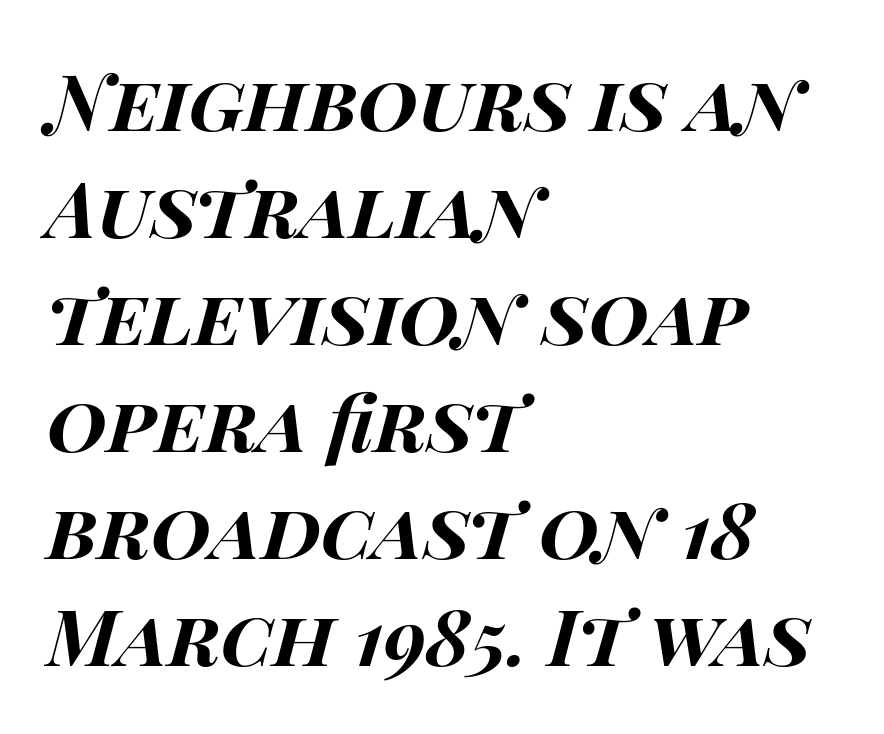
Q: Is the text bold? A: Yes.
Q: Is the text italic (slanted)? A: Yes, it leans right by about 14 degrees.
Q: Is the text underlined? A: No.
Q: How is the paragraph aligned? A: Left-aligned.
Q: Is the spacing between letters normal or unusually wide? A: Normal.
Q: Is the spacing between lines tight, normal or loose? A: Normal.
Q: Width (condensed, normal, or wide)? A: Wide.
Q: Stroke contrast? A: High.
Q: x-height? A: Large.
Q: Monospaced? A: No.
